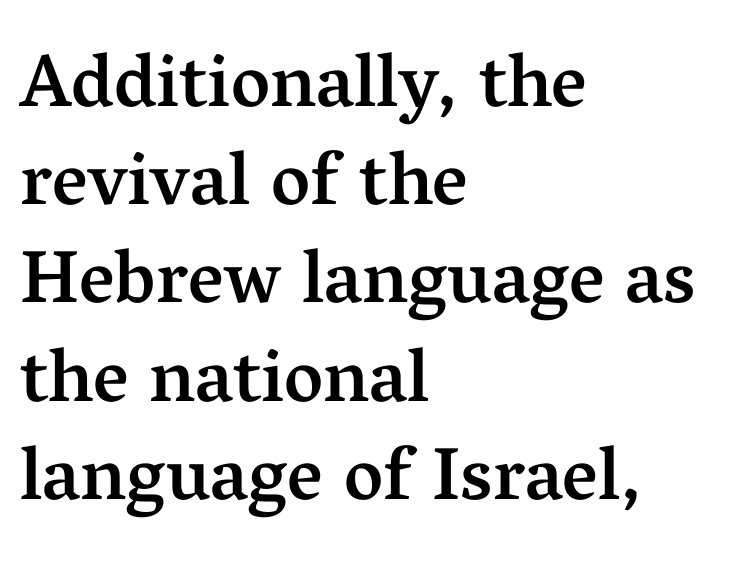
The image shows 75 px semibold serif type, upright; set left-aligned, normal line spacing (1.31x), normal letter spacing, not underlined; medium stroke contrast and a medium x-height.
